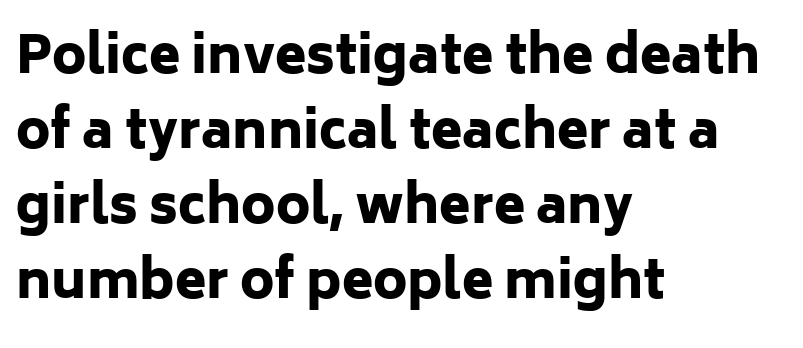
The image shows 51 px heavy sans-serif type, upright; set left-aligned, normal line spacing (1.47x), normal letter spacing, not underlined; low stroke contrast and a medium x-height.
